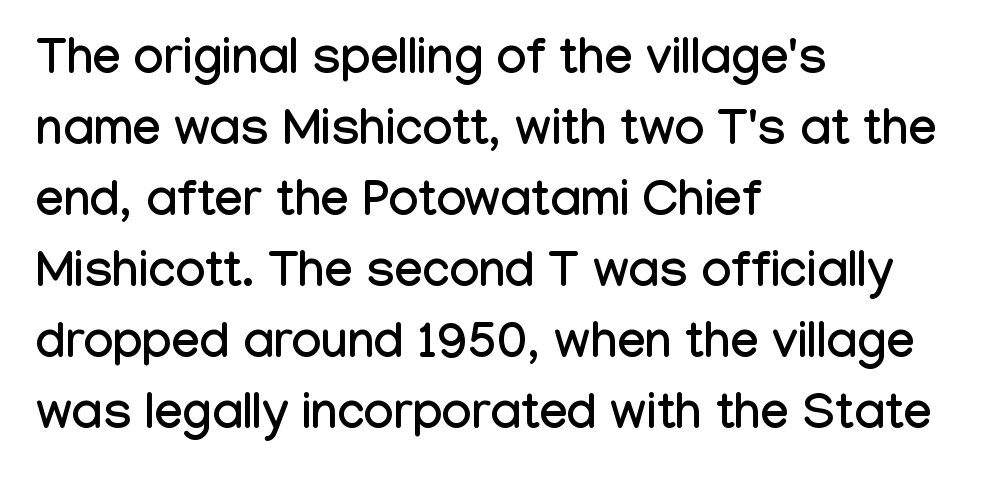
Q: Is the text italic (slanted)? A: No, it is upright.
Q: Is the typeface a serif or a sans-serif typeface? A: Sans-serif.
Q: Is the text underlined? A: No.
Q: How is the paragraph aligned? A: Left-aligned.
Q: Is the spacing between letters normal or unusually wide? A: Normal.
Q: Is the spacing between lines tight, normal or loose? A: Normal.
Q: Width (condensed, normal, or wide)? A: Condensed.
Q: Stroke contrast? A: Low.
Q: x-height? A: Medium.
Q: Monospaced? A: No.
